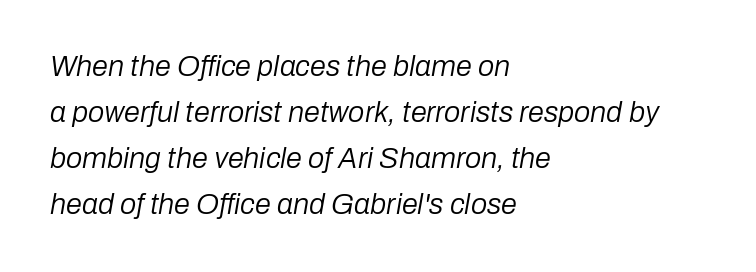
Q: Is the text bold? A: No.
Q: Is the text italic (slanted)? A: Yes, it leans right by about 10 degrees.
Q: Is the text underlined? A: No.
Q: How is the paragraph aligned? A: Left-aligned.
Q: Is the spacing between letters normal or unusually wide? A: Normal.
Q: Is the spacing between lines tight, normal or loose? A: Normal.
Q: Width (condensed, normal, or wide)? A: Normal.
Q: Stroke contrast? A: Low.
Q: x-height? A: Medium.
Q: Monospaced? A: No.
